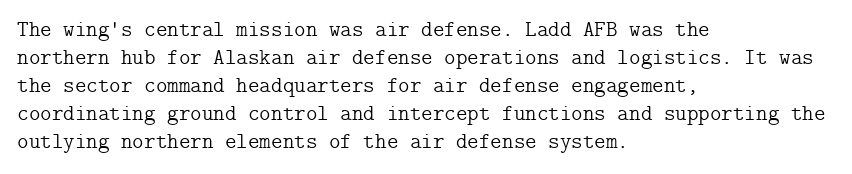
{"italic": "no", "bold": "no", "underline": "no", "align": "left", "line_spacing": "normal", "line_spacing_ratio": 1.27, "letter_spacing": "normal", "letter_spacing_em": 0.0, "glyph_px": 22}
